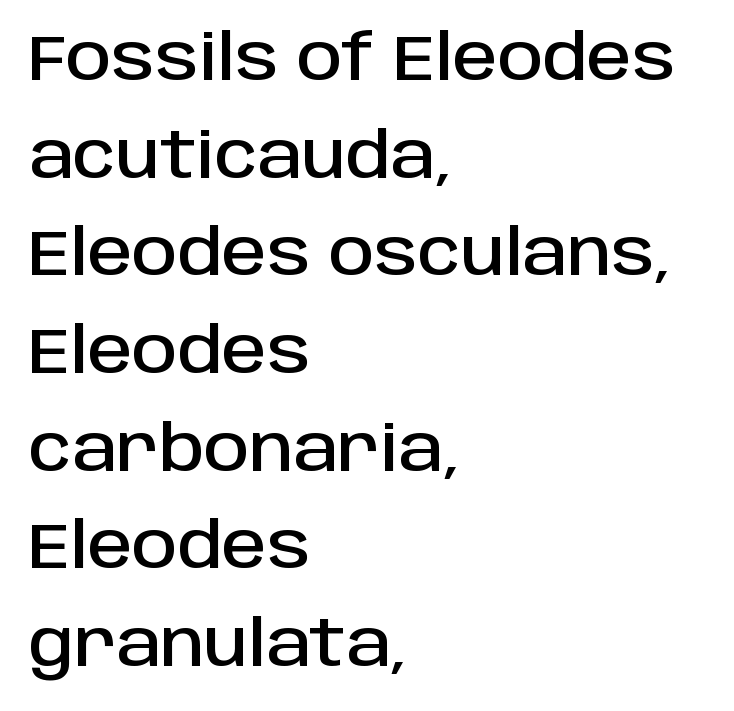
The image shows 63 px sans-serif type, upright; set left-aligned, normal line spacing (1.55x), normal letter spacing, not underlined; low stroke contrast and a large x-height.
